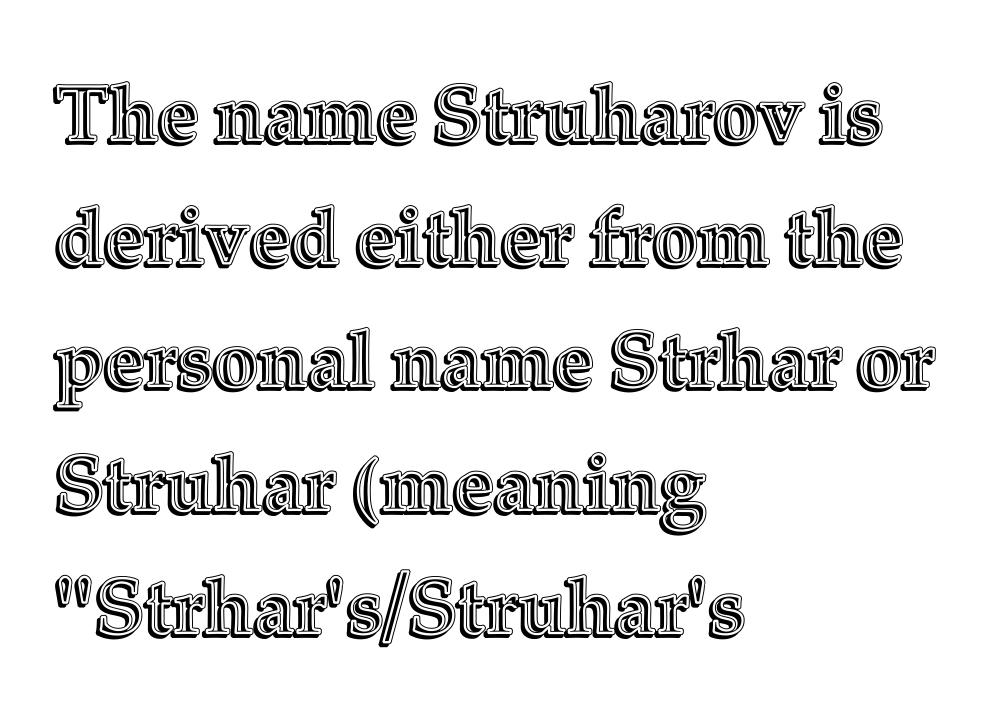
{"italic": "no", "width": "normal", "x_height": "medium", "monospaced": "no", "underline": "no", "align": "left", "line_spacing": "normal", "line_spacing_ratio": 1.56, "letter_spacing": "normal", "letter_spacing_em": 0.0, "glyph_px": 79}
